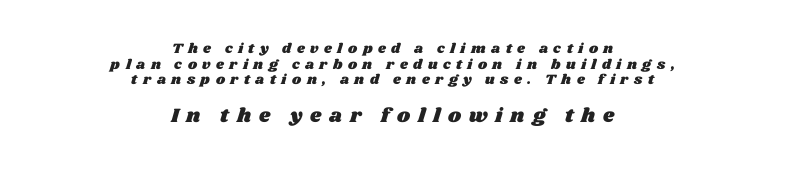
Q: Is the text underlined? A: No.
Q: How is the paragraph aligned? A: Centered.
Q: Is the spacing between letters normal or unusually wide? A: Unusually wide.
Q: Is the spacing between lines tight, normal or loose? A: Tight.
Q: Which block of text is set in a larger size, the first (top) or the second (bottom)? A: The second (bottom) one.
